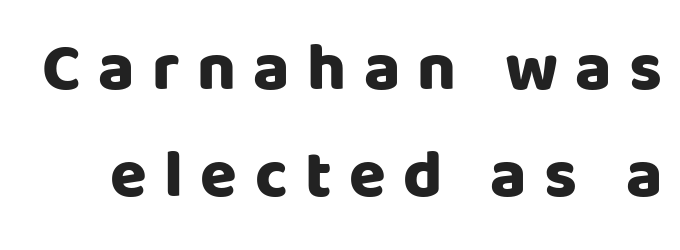
One glance says typical: line gaps are just what's usual. The letters are bold, with thick, heavy strokes. A bare baseline throughout the passage. The letters stand upright; this is a roman face. The letterforms stand isolated, each surrounded by extra space. The characters display no serif detailing; their extremities are plain.
